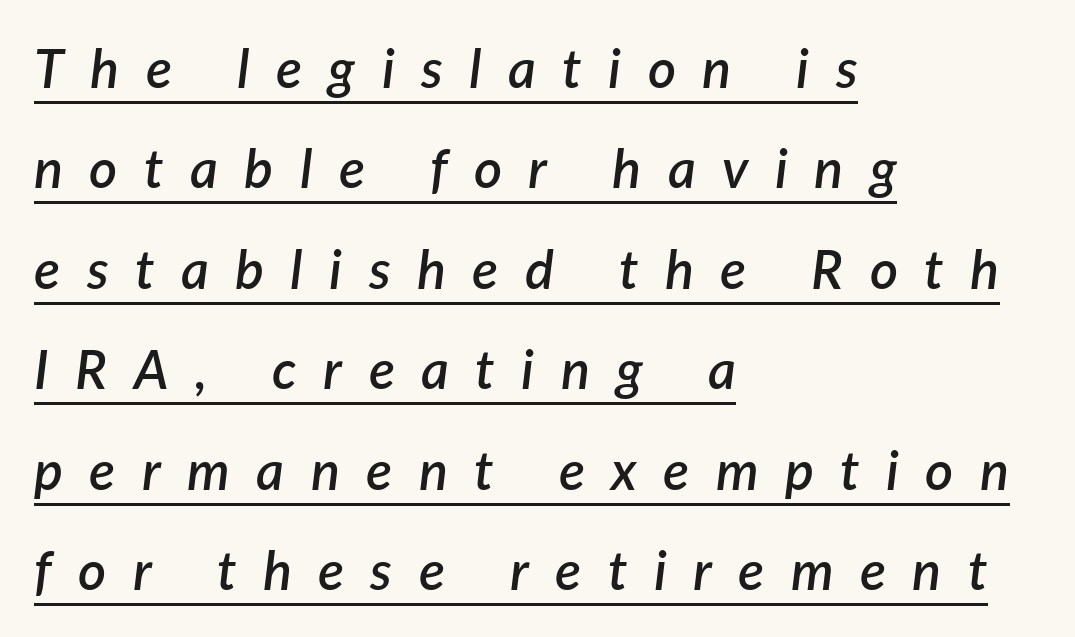
Q: Is the text bold? A: Semi-bold.
Q: Is the text italic (slanted)? A: Yes, it leans right by about 7 degrees.
Q: Is the text underlined? A: Yes.
Q: How is the paragraph aligned? A: Left-aligned.
Q: Is the spacing between letters normal or unusually wide? A: Unusually wide.
Q: Width (condensed, normal, or wide)? A: Normal.
Q: Stroke contrast? A: Low.
Q: x-height? A: Medium.
Q: Monospaced? A: No.
